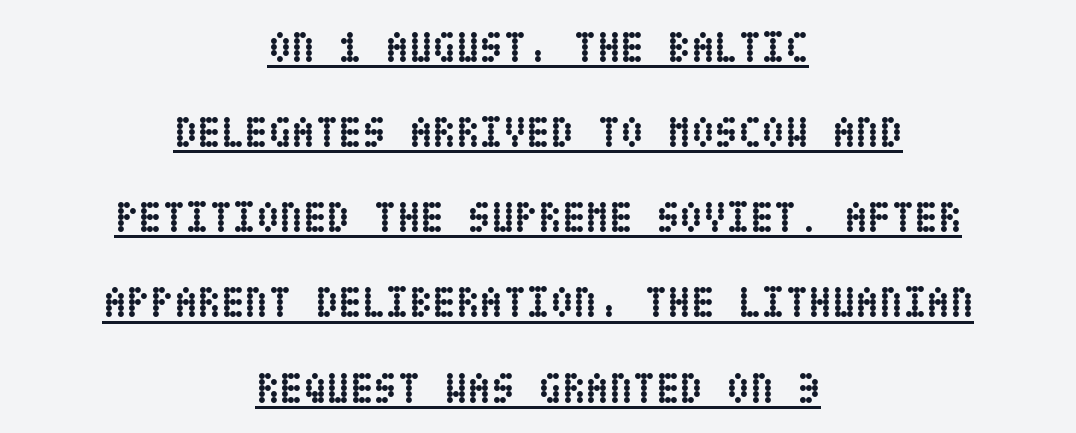
Q: Is the text bold? A: Yes.
Q: Is the text italic (slanted)? A: No, it is upright.
Q: Is the text underlined? A: Yes.
Q: How is the paragraph aligned? A: Centered.
Q: Is the spacing between letters normal or unusually wide? A: Normal.
Q: Is the spacing between lines tight, normal or loose? A: Loose.
Q: Width (condensed, normal, or wide)? A: Condensed.
Q: Stroke contrast? A: Low.
Q: x-height? A: Large.
